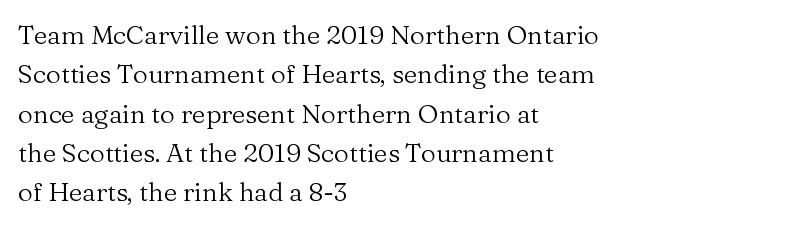
Q: Is the text bold? A: No.
Q: Is the text italic (slanted)? A: No, it is upright.
Q: Is the text underlined? A: No.
Q: How is the paragraph aligned? A: Left-aligned.
Q: Is the spacing between letters normal or unusually wide? A: Normal.
Q: Is the spacing between lines tight, normal or loose? A: Normal.
